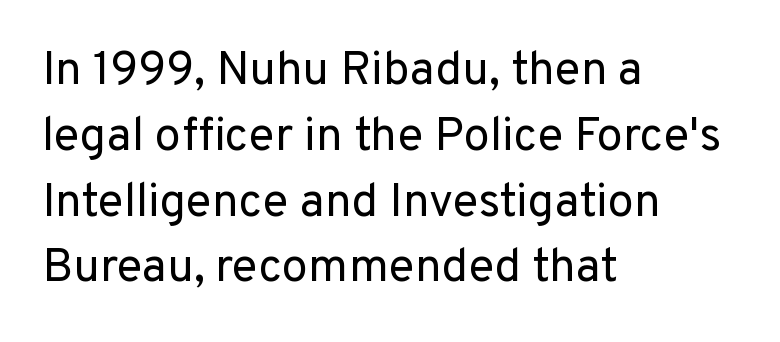
The designer went with a sans here, leaving each stem footless. Characters follow at the spacing the type designer built in. Rows of type keep a routine distance in the vertical direction. A quiet, ordinary-to-light weight characterises the typeface. Italic? Not at all — the glyphs are vertical.
